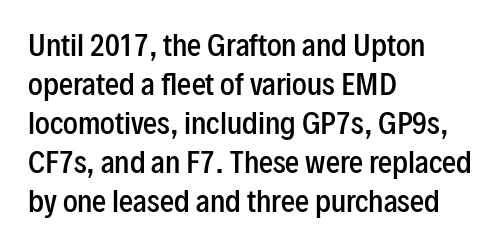
Q: Is the text bold? A: Semi-bold.
Q: Is the text italic (slanted)? A: No, it is upright.
Q: Is the typeface a serif or a sans-serif typeface? A: Sans-serif.
Q: Is the text underlined? A: No.
Q: How is the paragraph aligned? A: Left-aligned.
Q: Is the spacing between letters normal or unusually wide? A: Normal.
Q: Is the spacing between lines tight, normal or loose? A: Normal.
Q: Width (condensed, normal, or wide)? A: Condensed.
Q: Stroke contrast? A: Low.
Q: x-height? A: Medium.
Q: Monospaced? A: No.
